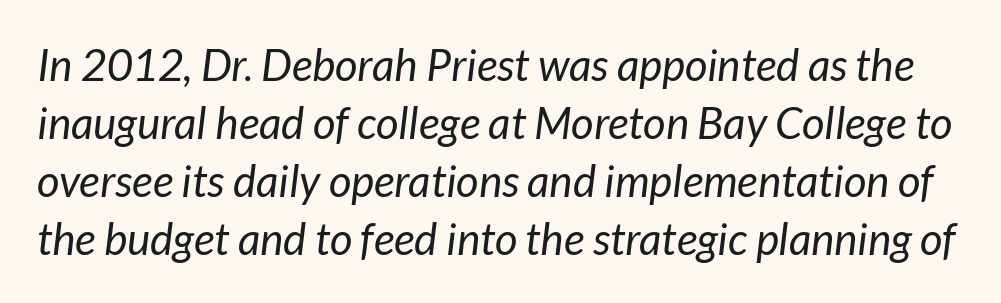
Note the varied advance widths — an 'i' is clearly narrower than an 'm'. The letters sit at their default tracking, neither squeezed nor spread. The whole block is typeset with a tilt. No chunkiness to these letters — they're not bold. Clear beneath every line of the passage. The line-height multiplier appears to be the usual default.
